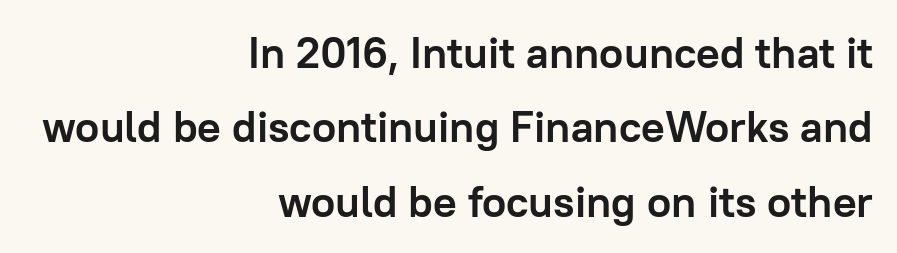
Q: Is the text bold? A: Yes.
Q: Is the text italic (slanted)? A: No, it is upright.
Q: Is the typeface a serif or a sans-serif typeface? A: Sans-serif.
Q: Is the text underlined? A: No.
Q: How is the paragraph aligned? A: Right-aligned.
Q: Is the spacing between letters normal or unusually wide? A: Normal.
Q: Is the spacing between lines tight, normal or loose? A: Normal.
Q: Width (condensed, normal, or wide)? A: Normal.
Q: Stroke contrast? A: Low.
Q: x-height? A: Medium.
Q: Monospaced? A: No.
